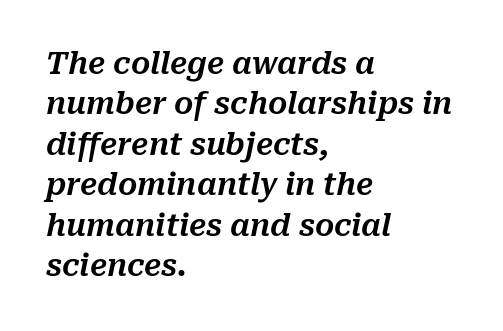
All the whitespace from short lines collects on the right. These lines are rendered in a variable-pitch font. The rendering applies a slant to the glyphs. Honestly, the letter spacing is just normal — you wouldn't notice it. The baseline area is clear.
